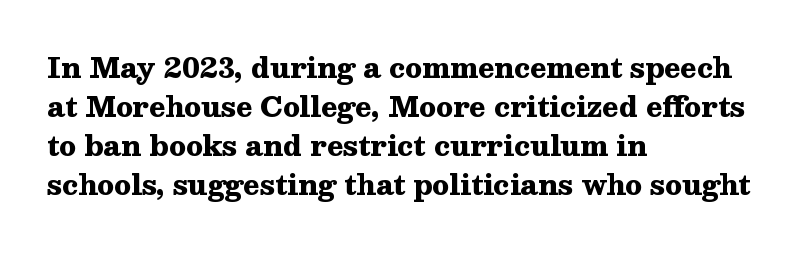
The image shows 27 px bold type, upright; set left-aligned, normal line spacing (1.45x), normal letter spacing, not underlined.
